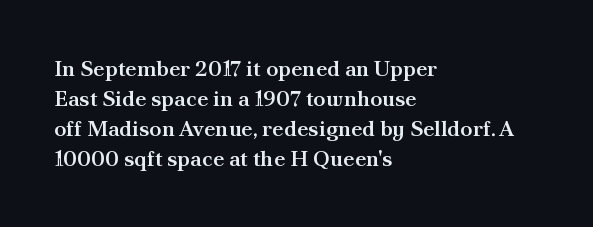
Q: Is the text bold? A: Semi-bold.
Q: Is the text italic (slanted)? A: No, it is upright.
Q: Is the text underlined? A: No.
Q: How is the paragraph aligned? A: Left-aligned.
Q: Is the spacing between letters normal or unusually wide? A: Normal.
Q: Is the spacing between lines tight, normal or loose? A: Normal.
